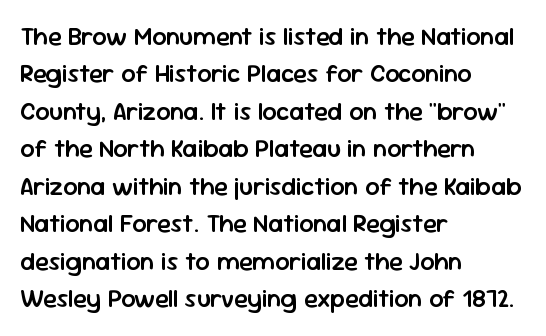
Q: Is the text bold? A: Semi-bold.
Q: Is the text italic (slanted)? A: No, it is upright.
Q: Is the text underlined? A: No.
Q: How is the paragraph aligned? A: Left-aligned.
Q: Is the spacing between letters normal or unusually wide? A: Normal.
Q: Is the spacing between lines tight, normal or loose? A: Normal.
